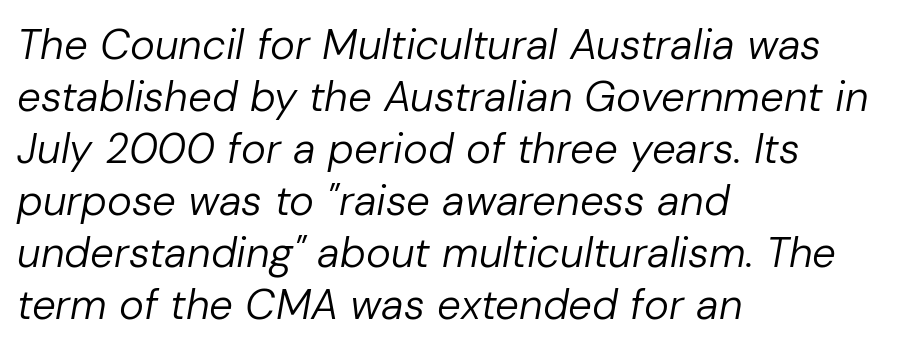
{"italic": "yes", "lean": "right", "slant_degrees": 10, "bold": "no", "weight": "regular", "width": "normal", "stroke_contrast": "low", "x_height": "medium", "monospaced": "no", "underline": "no", "align": "left", "line_spacing_ratio": 1.24, "letter_spacing": "normal", "letter_spacing_em": 0.0, "glyph_px": 42}
